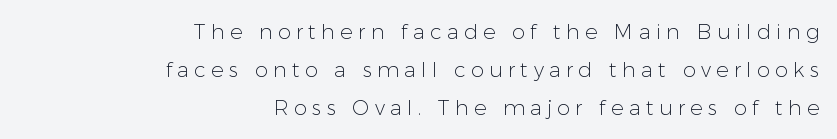
The image shows 21 px text type, upright; set right-aligned, line spacing 1.82x, unusually wide letter spacing (+0.25 em), not underlined.
